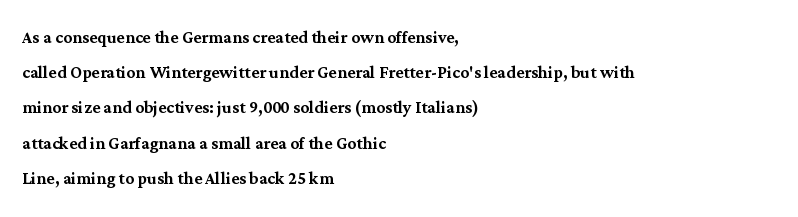
Q: Is the text italic (slanted)? A: No, it is upright.
Q: Is the text underlined? A: No.
Q: How is the paragraph aligned? A: Left-aligned.
Q: Is the spacing between letters normal or unusually wide? A: Normal.
Q: Is the spacing between lines tight, normal or loose? A: Normal.
